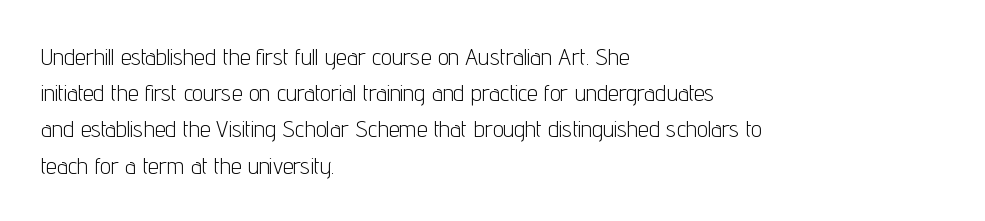
Default kerning and tracking; the words read as compact shapes. Tall strokes in this sample are plumb rather than angled. This rendering uses left alignment, leaving the right contour irregular. Students, observe: this is what conventionally led text looks like. Each stroke keeps to a modest, everyday thickness or less. Honestly, there is no underline to notice here at all.
